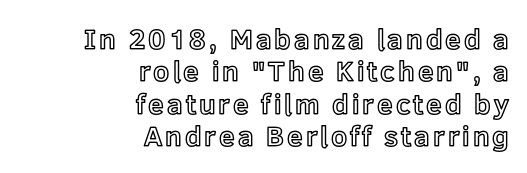
Descenders hang freely into open space. Is this a fixed-width face? No — the glyphs have proportional, varying widths. Characters remain perfectly vertical along every line. Leftover space on each line is placed entirely before the opening word.
